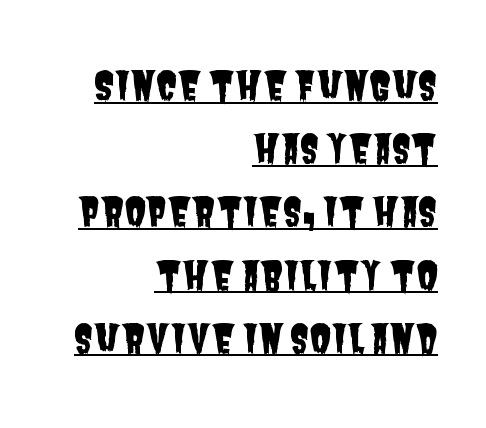
Q: Is the typeface a serif or a sans-serif typeface? A: Sans-serif.
Q: Is the text underlined? A: Yes.
Q: How is the paragraph aligned? A: Right-aligned.
Q: Is the spacing between letters normal or unusually wide? A: Normal.
Q: Is the spacing between lines tight, normal or loose? A: Normal.
Q: Width (condensed, normal, or wide)? A: Condensed.
Q: Stroke contrast? A: Low.
Q: x-height? A: Large.
Q: Monospaced? A: No.
